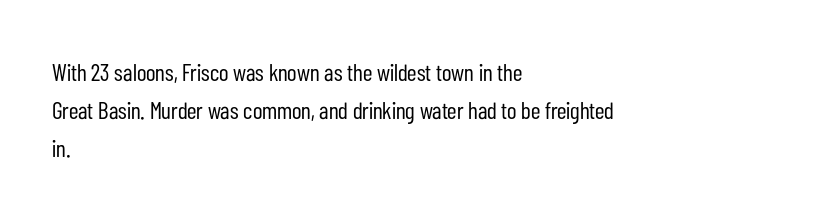
Q: Is the text bold? A: No.
Q: Is the text italic (slanted)? A: No, it is upright.
Q: Is the text underlined? A: No.
Q: How is the paragraph aligned? A: Left-aligned.
Q: Is the spacing between letters normal or unusually wide? A: Normal.
Q: Is the spacing between lines tight, normal or loose? A: Normal.
